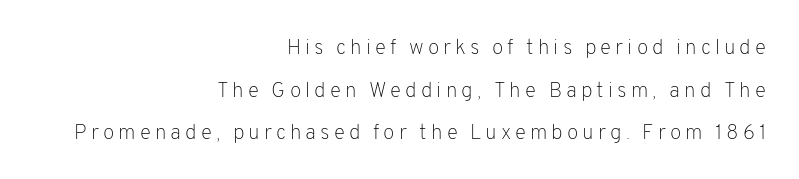
The image shows 21 px text type, upright; set right-aligned, loose line spacing (2.03x), not underlined.
